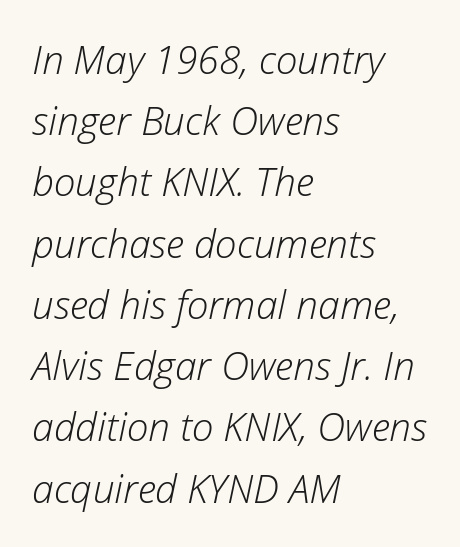
{"italic": "yes", "lean": "right", "slant_degrees": 12, "bold": "no", "weight": "light", "width": "normal", "stroke_contrast": "low", "x_height": "medium", "monospaced": "no", "underline": "no", "align": "left", "line_spacing": "normal", "line_spacing_ratio": 1.57, "letter_spacing": "normal", "letter_spacing_em": 0.0, "glyph_px": 39}
